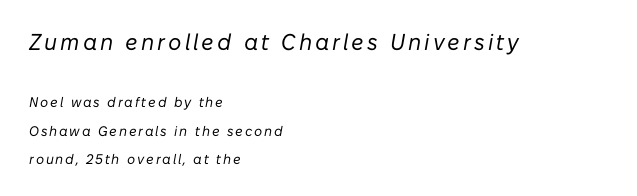
Decoration check: the copy has no underline. Caption: face not bold, strokes unweighted. Horizontal alignment here is leftward, the default for most running prose. Every character sits at an angle, as italics do. The space between consecutive lines is lavish. The block sitting higher on the canvas is the one with enlarged characters.
